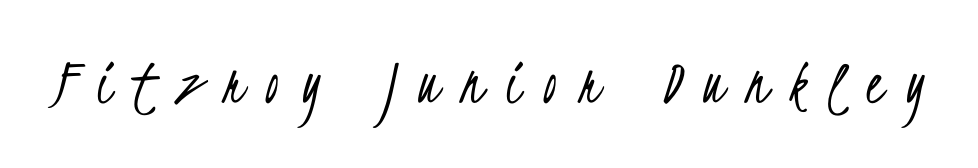
The image shows 68 px light, condensed sans-serif type; set unusually wide letter spacing (+0.33 em), not underlined; low stroke contrast and a small x-height.
